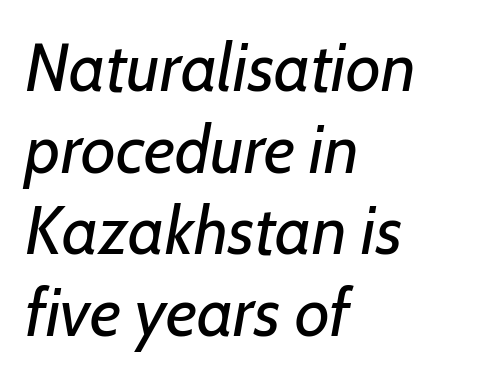
{"italic": "yes", "lean": "right", "slant_degrees": 7, "bold": "no", "weight": "regular", "width": "normal", "stroke_contrast": "low", "x_height": "medium", "monospaced": "no", "underline": "no", "align": "left", "line_spacing_ratio": 1.2, "letter_spacing": "normal", "letter_spacing_em": 0.0, "glyph_px": 68}
